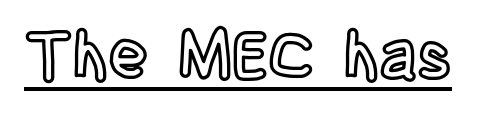
Q: Is the text italic (slanted)? A: No, it is upright.
Q: Is the text underlined? A: Yes.
Q: Is the spacing between letters normal or unusually wide? A: Normal.
Q: Width (condensed, normal, or wide)? A: Condensed.
Q: x-height? A: Large.
Q: Monospaced? A: No.
